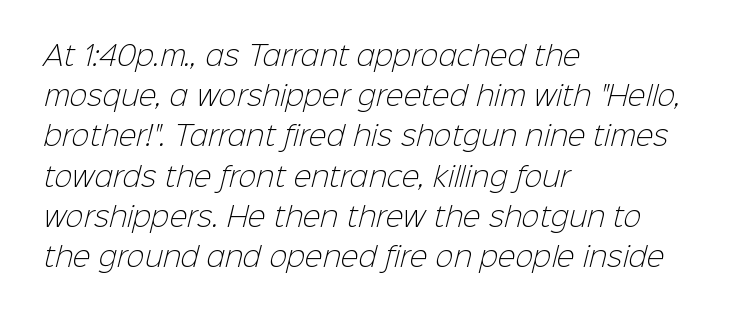
The image shows 27 px text type; set left-aligned, normal line spacing (1.49x), normal letter spacing, not underlined.
